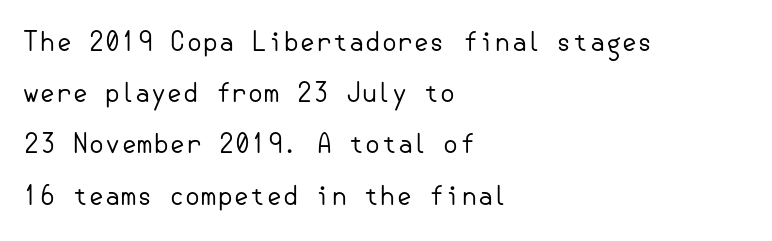
The image shows 26 px text type, upright; set left-aligned, loose line spacing (1.97x), normal letter spacing, not underlined.
